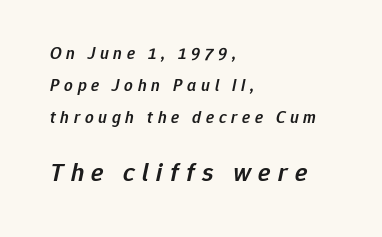
The image shows 26 px text type, italic (leaning right); set left-aligned, line spacing 1.89x, unusually wide letter spacing (+0.28 em), not underlined; the second (bottom) block is 1.53x larger.
